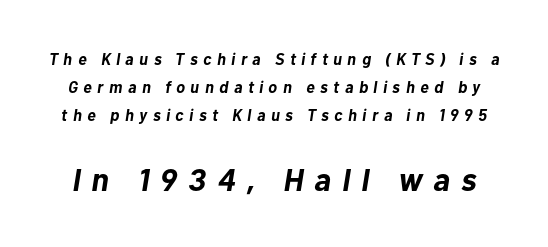
Q: Is the text bold? A: Yes.
Q: Is the text italic (slanted)? A: Yes, it leans right by about 10 degrees.
Q: Is the text underlined? A: No.
Q: Is the spacing between letters normal or unusually wide? A: Unusually wide.
Q: Which block of text is set in a larger size, the first (top) or the second (bottom)? A: The second (bottom) one.
Q: Width (condensed, normal, or wide)? A: Normal.
Q: Stroke contrast? A: Low.
Q: x-height? A: Medium.
Q: Monospaced? A: No.
